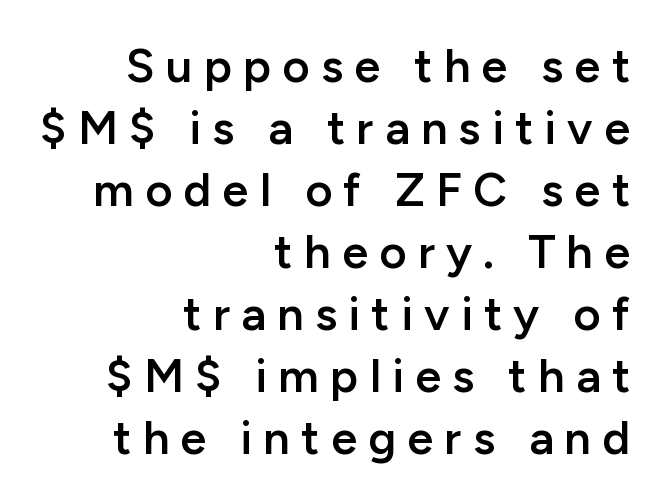
{"serif": "no", "italic": "no", "bold": "semi", "weight": "semibold", "width": "normal", "stroke_contrast": "low", "x_height": "medium", "monospaced": "no", "underline": "no", "align": "right", "line_spacing": "normal", "line_spacing_ratio": 1.32, "letter_spacing": "wide", "letter_spacing_em": 0.24, "glyph_px": 47}
